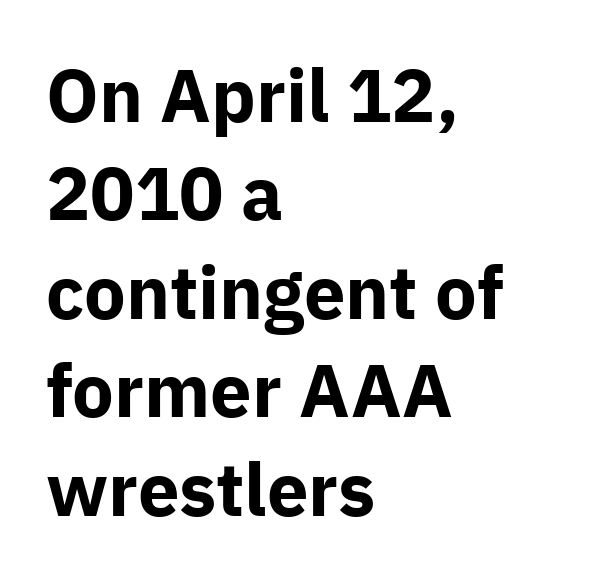
The image shows 74 px bold sans-serif type, upright; set left-aligned, normal line spacing (1.33x), normal letter spacing, not underlined; low stroke contrast and a medium x-height.
